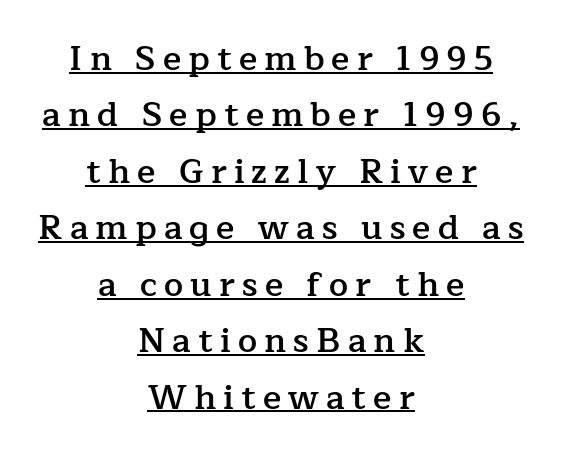
The letters are semibold — heavier than regular but short of a full bold. Think of a printed novel: that variable character pitch is what you see here. The rendering inserts visible extra space after every character. Is there an underline? Yes — a line sits under the letters.
